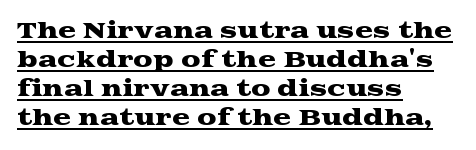
The image shows 22 px text type, upright; set left-aligned, normal line spacing (1.32x), normal letter spacing, underlined.
